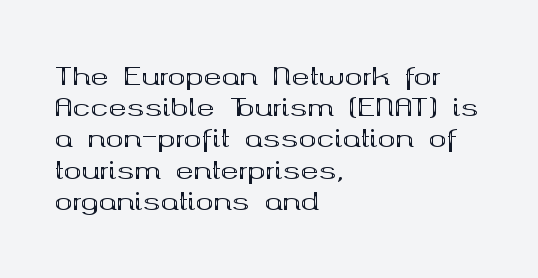
{"italic": "no", "bold": "yes", "underline": "no", "align": "left", "line_spacing": "normal", "line_spacing_ratio": 1.3, "letter_spacing": "normal", "letter_spacing_em": 0.0, "glyph_px": 24}
